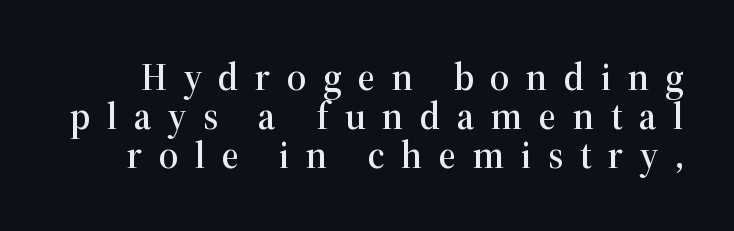
Q: Is the text italic (slanted)? A: No, it is upright.
Q: Is the typeface a serif or a sans-serif typeface? A: Serif.
Q: Is the text underlined? A: No.
Q: Is the spacing between letters normal or unusually wide? A: Unusually wide.
Q: Is the spacing between lines tight, normal or loose? A: Tight.
Q: Width (condensed, normal, or wide)? A: Normal.
Q: Stroke contrast? A: High.
Q: x-height? A: Medium.
Q: Monospaced? A: No.
